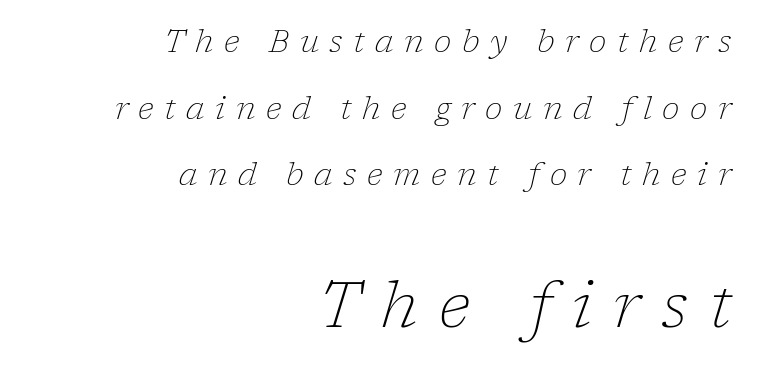
Proportional: the letters do not fall into vertical columns. Someone cranked the tracking dial way up on this one. The text was rendered using a seriffed face with decorative stroke endings. Line spacing here is loose.
